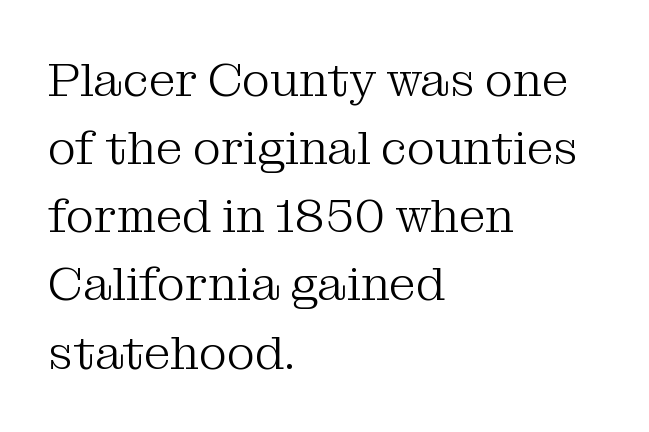
Q: Is the text bold? A: No.
Q: Is the text italic (slanted)? A: No, it is upright.
Q: Is the typeface a serif or a sans-serif typeface? A: Serif.
Q: Is the text underlined? A: No.
Q: How is the paragraph aligned? A: Left-aligned.
Q: Is the spacing between letters normal or unusually wide? A: Normal.
Q: Is the spacing between lines tight, normal or loose? A: Normal.
Q: Width (condensed, normal, or wide)? A: Normal.
Q: Stroke contrast? A: Medium.
Q: x-height? A: Medium.
Q: Monospaced? A: No.
